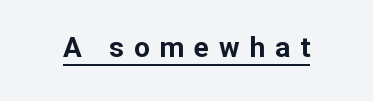
Check the space under the baseline: a stroke is drawn there. Notice how the stems are strictly vertical — no italics here. Between one letter and the next there's a generous, obvious gap. The characters display no serif detailing; their extremities are plain. The face used here is proportionally spaced, like ordinary book or web type.
